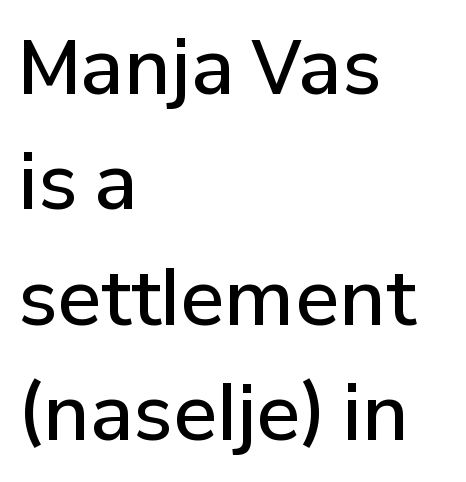
The image shows 74 px semibold sans-serif type, upright; set left-aligned, normal line spacing (1.56x), normal letter spacing, not underlined; low stroke contrast and a medium x-height.
